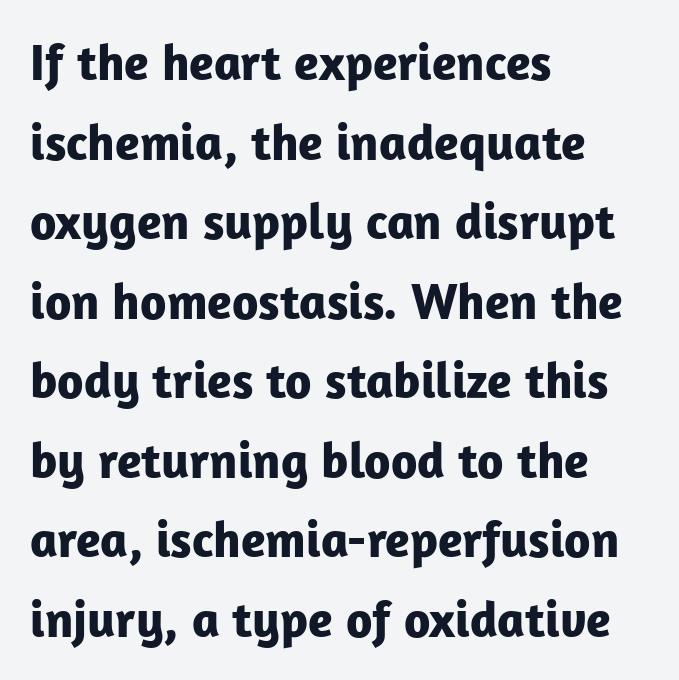
{"serif": "no", "italic": "no", "bold": "yes", "weight": "bold", "width": "normal", "stroke_contrast": "low", "x_height": "medium", "monospaced": "no", "underline": "no", "align": "left", "line_spacing": "normal", "line_spacing_ratio": 1.56, "letter_spacing": "normal", "letter_spacing_em": 0.0, "glyph_px": 51}
